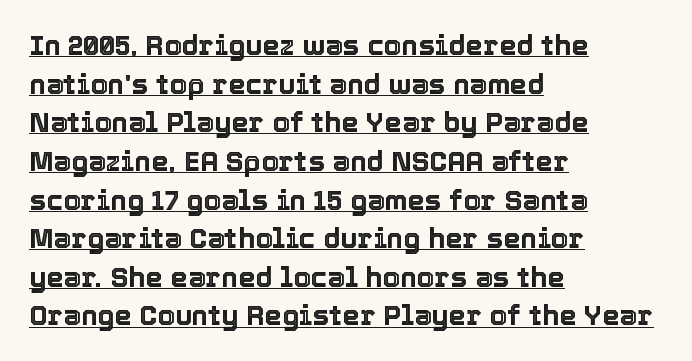
Q: Is the text italic (slanted)? A: No, it is upright.
Q: Is the text underlined? A: Yes.
Q: How is the paragraph aligned? A: Left-aligned.
Q: Is the spacing between letters normal or unusually wide? A: Normal.
Q: Is the spacing between lines tight, normal or loose? A: Normal.
Q: Width (condensed, normal, or wide)? A: Normal.
Q: x-height? A: Medium.
Q: Monospaced? A: No.
